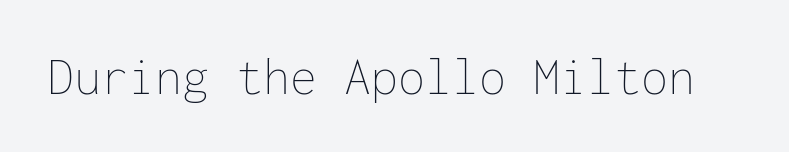
{"italic": "no", "bold": "no", "weight": "thin", "width": "normal", "stroke_contrast": "low", "x_height": "medium", "monospaced": "yes", "underline": "no", "letter_spacing": "normal", "letter_spacing_em": 0.0, "glyph_px": 54}
